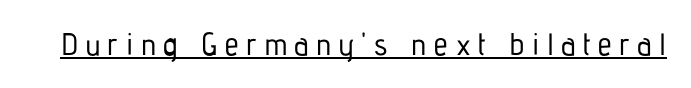
Posture: upright roman. Is this a fixed-width face? No — the glyphs have proportional, varying widths. The glyphs are accompanied by a horizontal stroke just below them. A typesetter would call this heavily tracked-out type. No feet cap the strokes, marking this as sans-serif type.
